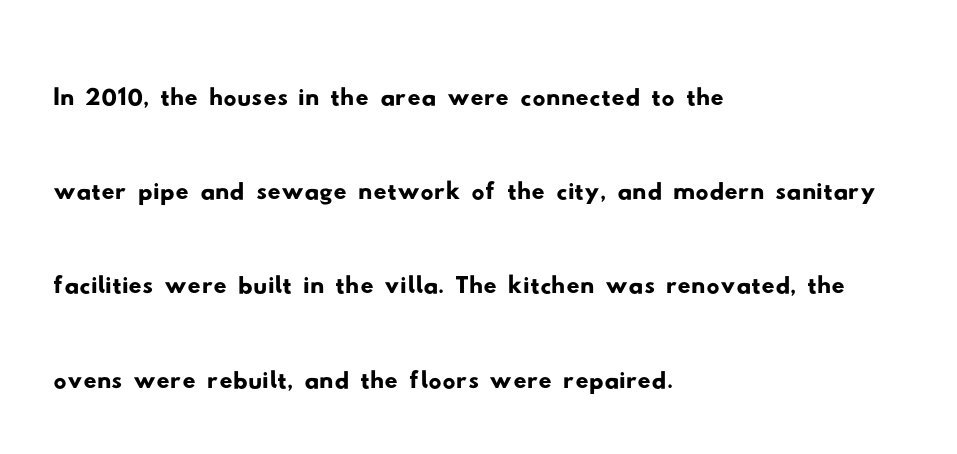
The image shows 65 px wide sans-serif type; set left-aligned, normal line spacing (1.45x), normal letter spacing, not underlined; low stroke contrast and a small x-height.
